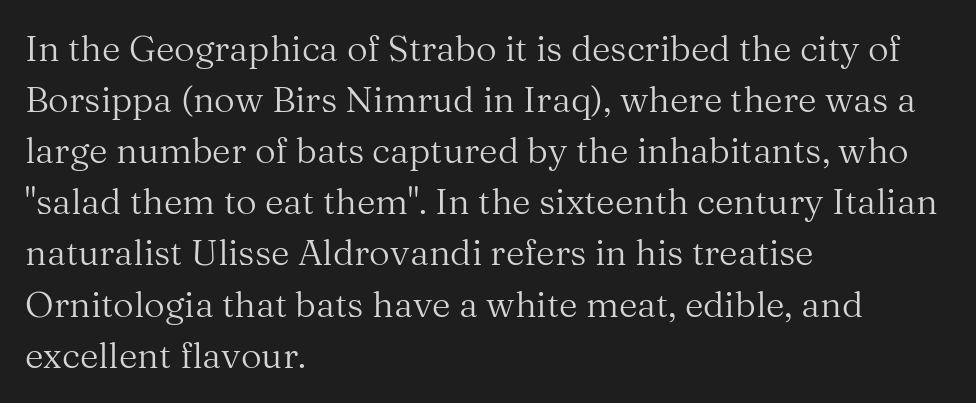
{"serif": "yes", "italic": "no", "bold": "no", "weight": "regular", "width": "normal", "stroke_contrast": "medium", "x_height": "medium", "monospaced": "no", "underline": "no", "align": "left", "line_spacing": "normal", "line_spacing_ratio": 1.42, "letter_spacing": "normal", "letter_spacing_em": 0.0, "glyph_px": 36}
